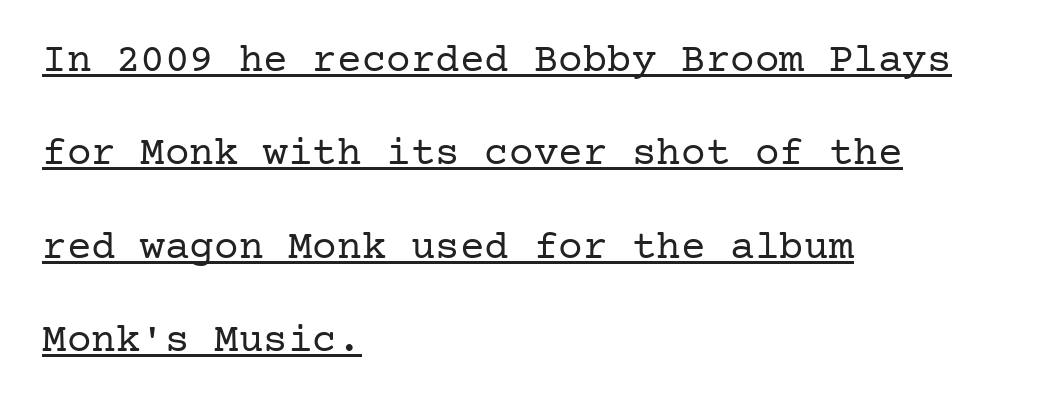
Compared with undecorated copy, this sample adds a rule below the words. Nothing unusual about the tracking: characters are spaced as the font intends. Widely set lines give the paragraph a tall, airy silhouette. These lines stack with their left ends in a neat column. The designer went with a serif here, giving each stem small feet.
